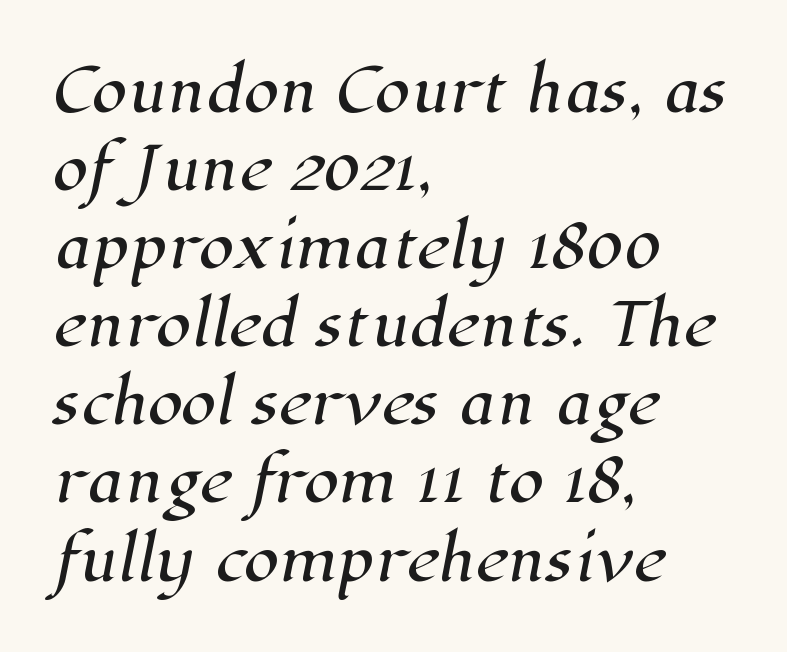
Letter spacing: default. Layout note: lines flush left. The string is rendered with underlining switched off. Character widths vary here, with narrow letters taking less room than wide ones.
